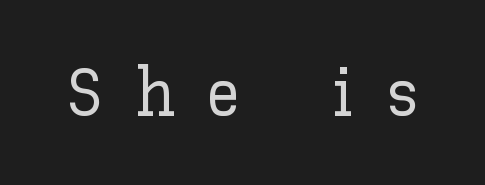
The gap between lines stays unmarked. Loose tracking; the words dissolve into strings of separated letters. You could not count columns in this text — the font is proportionally spaced. Rendered with straight, roman letterforms.
